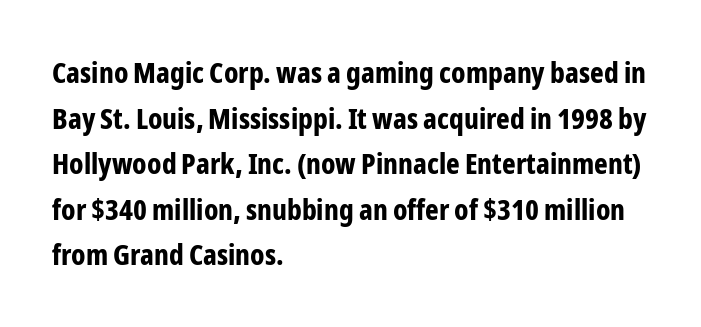
The image shows 29 px bold, condensed sans-serif type, upright; set left-aligned, normal line spacing (1.57x), normal letter spacing, not underlined; low stroke contrast and a medium x-height.
